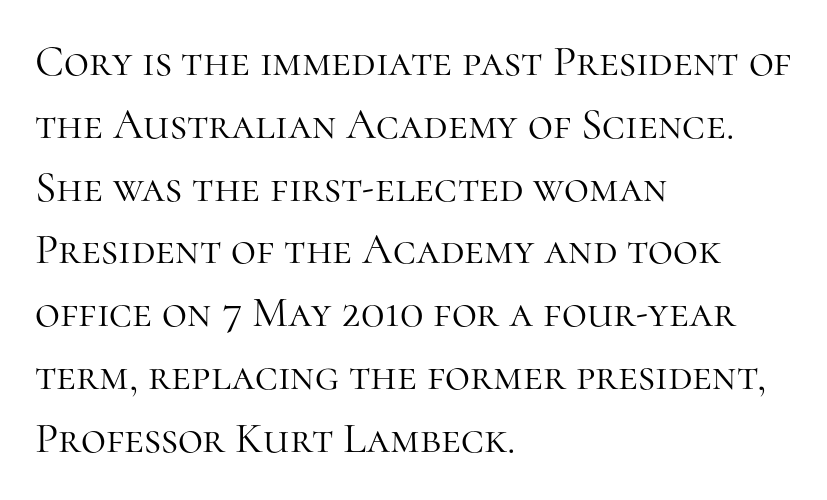
Vertically, the passage feels balanced, rows spaced as you'd expect. The typesetting does not lean heavy: it is not bold. Glyph-to-glyph distance matches everyday printed text. In terms of posture, this sample is upright. Regarding serifs, this sample has them. Rule under the text: the space is simply empty.
